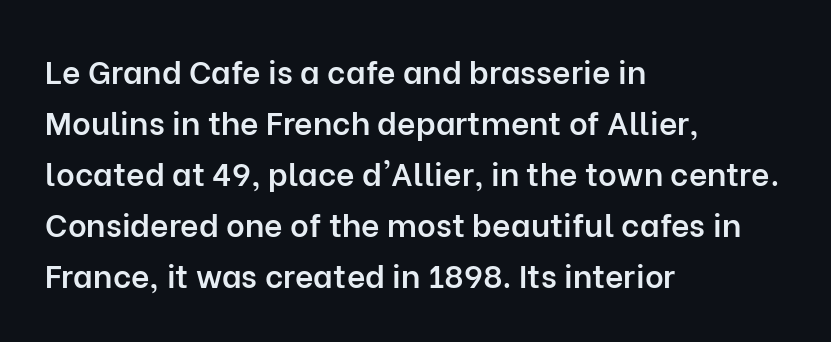
{"serif": "no", "italic": "no", "bold": "semi", "weight": "semibold", "width": "normal", "stroke_contrast": "low", "x_height": "medium", "monospaced": "no", "underline": "no", "align": "left", "line_spacing": "normal", "line_spacing_ratio": 1.59, "letter_spacing": "normal", "letter_spacing_em": 0.0, "glyph_px": 32}
